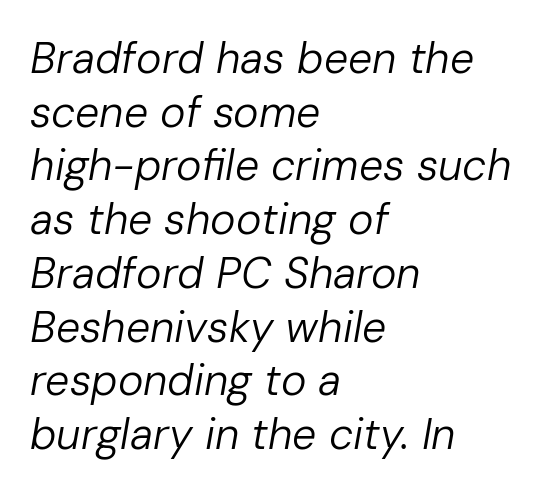
{"italic": "yes", "lean": "right", "slant_degrees": 10, "bold": "no", "weight": "regular", "width": "normal", "stroke_contrast": "low", "x_height": "medium", "monospaced": "no", "underline": "no", "align": "left", "line_spacing": "normal", "line_spacing_ratio": 1.25, "letter_spacing": "normal", "letter_spacing_em": 0.0, "glyph_px": 43}
